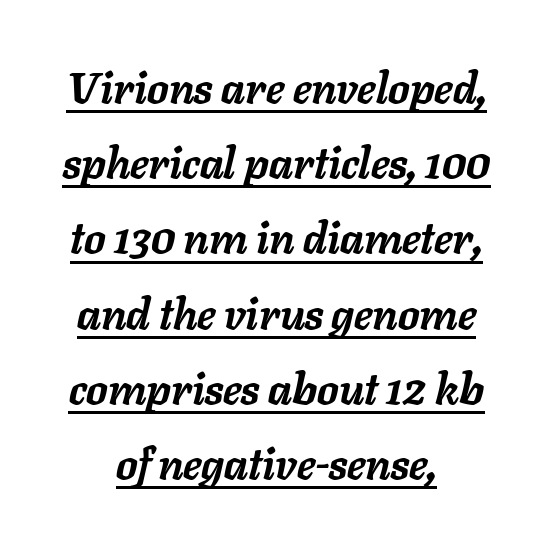
Underlined type. Heavy-handed strokes throughout: this text is bold. Short note: letters normally spaced. Each letter keeps its own natural width here, so spacing adapts to shape. Emphasis-style slanted type is in use.
